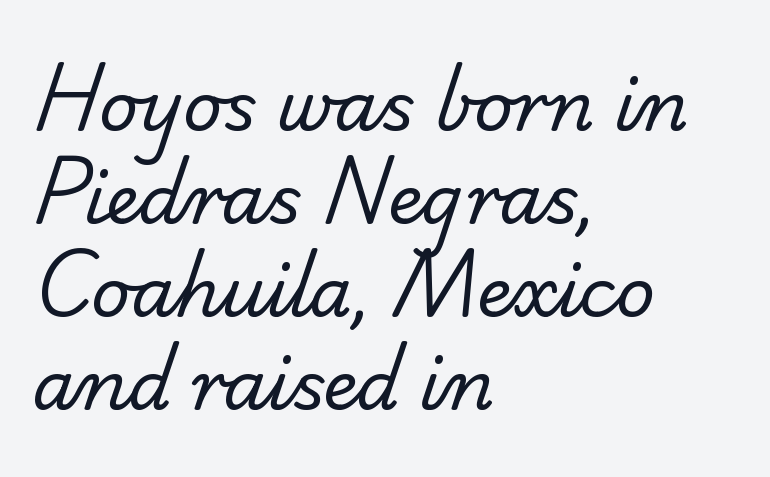
The image shows 68 px regular-weight sans-serif type; set left-aligned, normal line spacing (1.37x), normal letter spacing, not underlined; low stroke contrast and a small x-height.
